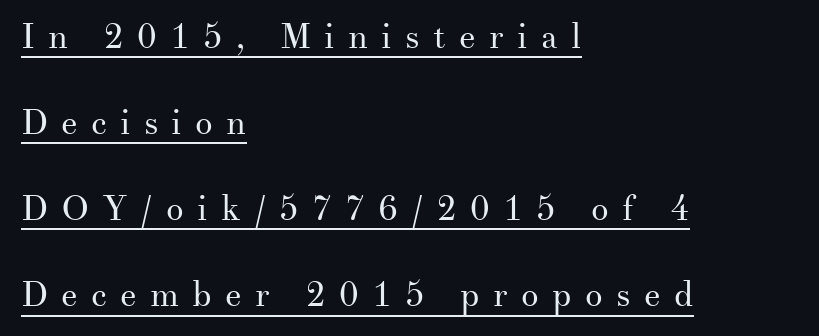
The image shows 35 px regular-weight serif type, upright; set left-aligned, loose line spacing (2.46x), unusually wide letter spacing (+0.38 em), underlined; medium stroke contrast and a small x-height.
